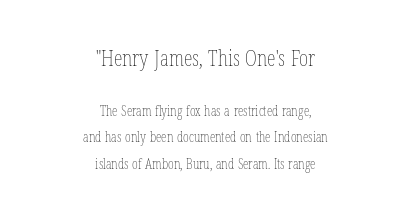
{"italic": "no", "bold": "no", "underline": "no", "align": "center", "line_spacing_ratio": 1.88, "letter_spacing": "normal", "letter_spacing_em": 0.0, "larger_block": "first", "size_ratio": 1.57, "glyph_px": 22}
